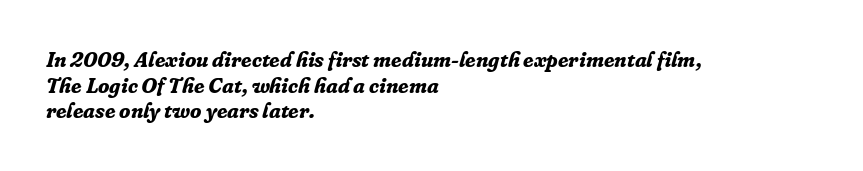
Bare-footed words on every line. Characters follow at the spacing the type designer built in. Reading down the block, your eye returns to a fixed left position each line. The face used here has the dense, thick strokes of a bold. Italic: yes, the glyphs are oblique.
